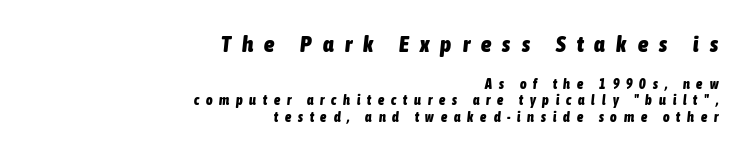
{"italic": "yes", "lean": "right", "slant_degrees": 6, "bold": "yes", "underline": "no", "align": "right", "line_spacing_ratio": 1.16, "letter_spacing": "wide", "letter_spacing_em": 0.49, "larger_block": "first", "size_ratio": 1.64, "glyph_px": 23}
